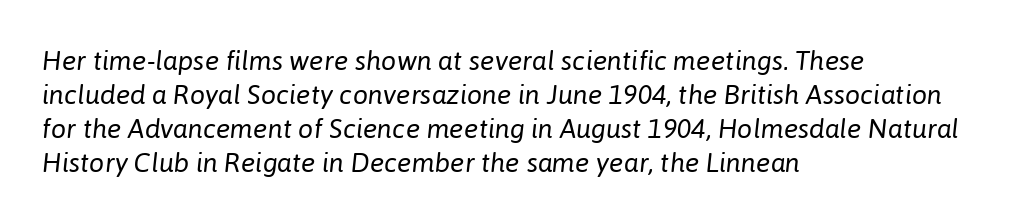
Q: Is the text bold? A: No.
Q: Is the text italic (slanted)? A: Yes, it leans right by about 6 degrees.
Q: Is the text underlined? A: No.
Q: How is the paragraph aligned? A: Left-aligned.
Q: Is the spacing between letters normal or unusually wide? A: Normal.
Q: Is the spacing between lines tight, normal or loose? A: Normal.
